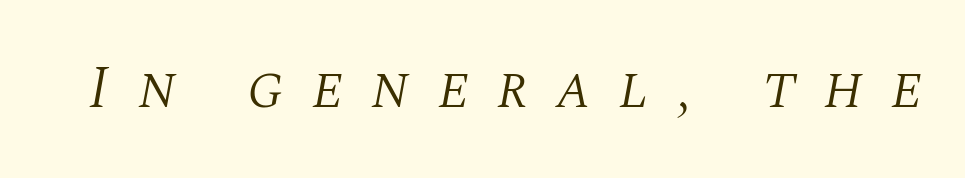
The image shows 60 px light serif type, italic (leaning right); set unusually wide letter spacing (+0.46 em), not underlined; medium stroke contrast and a large x-height.
